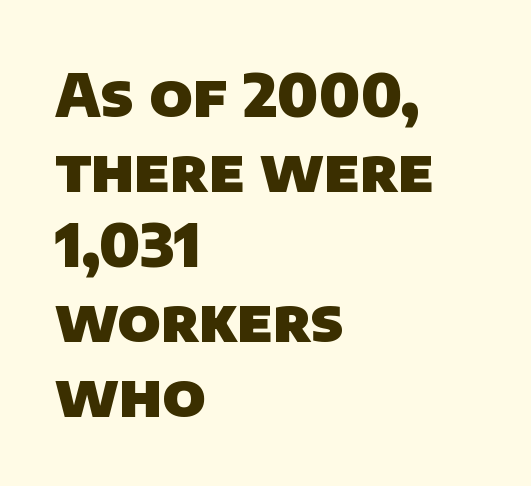
Q: Is the text bold? A: Yes.
Q: Is the typeface a serif or a sans-serif typeface? A: Sans-serif.
Q: Is the text underlined? A: No.
Q: How is the paragraph aligned? A: Left-aligned.
Q: Is the spacing between letters normal or unusually wide? A: Normal.
Q: Is the spacing between lines tight, normal or loose? A: Normal.
Q: Width (condensed, normal, or wide)? A: Normal.
Q: Stroke contrast? A: Low.
Q: x-height? A: Large.
Q: Monospaced? A: No.
